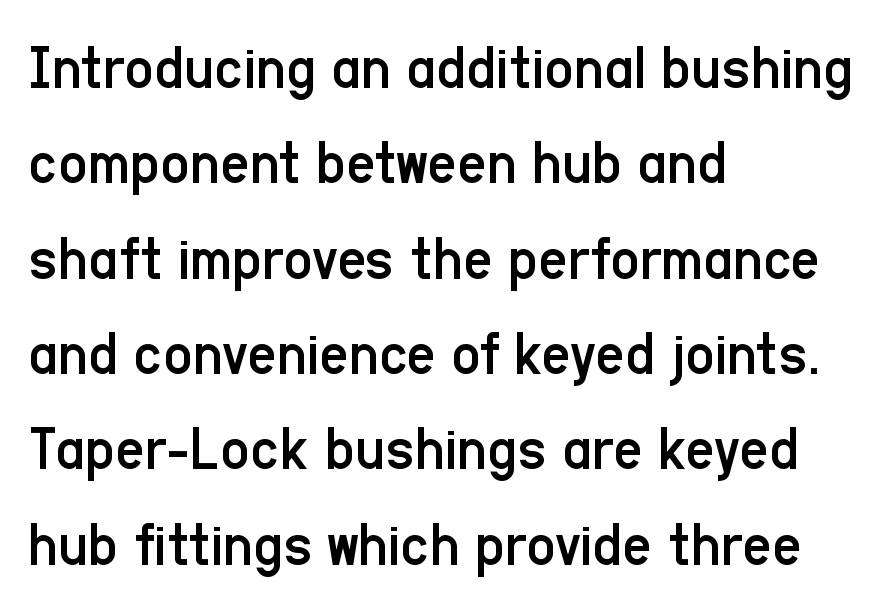
The image shows 64 px regular-weight, condensed sans-serif type, upright; set left-aligned, normal line spacing (1.49x), normal letter spacing, not underlined; low stroke contrast and a medium x-height.
